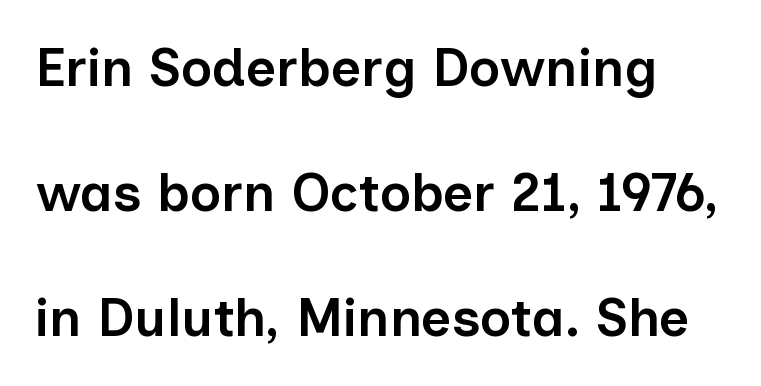
Here the designer chose a conventional face with non-uniform glyph widths. Anything drawn beneath the words? Only blank space. Is this a sans? Yes — the strokes have no serifs. Here the glyphs are tracked normally, forming tight word shapes. This block would shrink considerably if given ordinary leading; it's expanded now. If you drew a line through each stem, it would be perfectly vertical.
